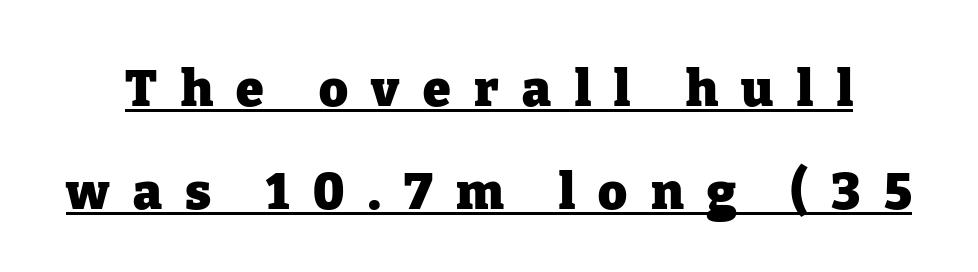
Airy leading. The letterforms stand isolated, each surrounded by extra space. Heft: maximum for text — a bold. The rendering uses the underline text-decoration. Proportional: the letters do not fall into vertical columns. What kind of face is this? One with serifs.
